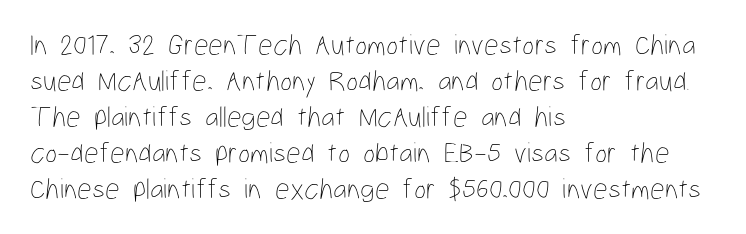
Q: Is the text bold? A: No.
Q: Is the text italic (slanted)? A: No, it is upright.
Q: Is the text underlined? A: No.
Q: How is the paragraph aligned? A: Left-aligned.
Q: Is the spacing between letters normal or unusually wide? A: Normal.
Q: Width (condensed, normal, or wide)? A: Condensed.
Q: Stroke contrast? A: Low.
Q: x-height? A: Medium.
Q: Monospaced? A: No.
